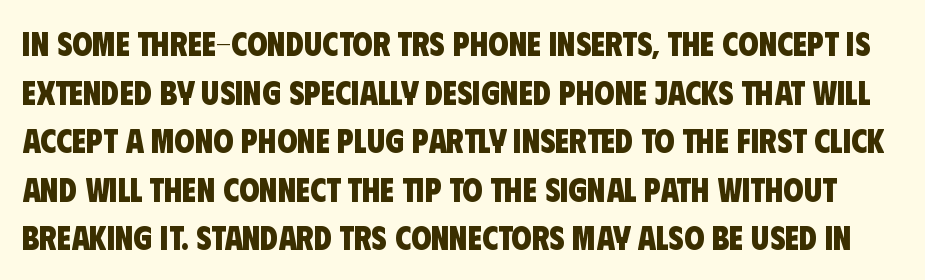
Q: Is the text bold? A: Yes.
Q: Is the typeface a serif or a sans-serif typeface? A: Sans-serif.
Q: Is the text underlined? A: No.
Q: Is the spacing between letters normal or unusually wide? A: Normal.
Q: Is the spacing between lines tight, normal or loose? A: Normal.
Q: Width (condensed, normal, or wide)? A: Condensed.
Q: Stroke contrast? A: Low.
Q: x-height? A: Large.
Q: Monospaced? A: No.
